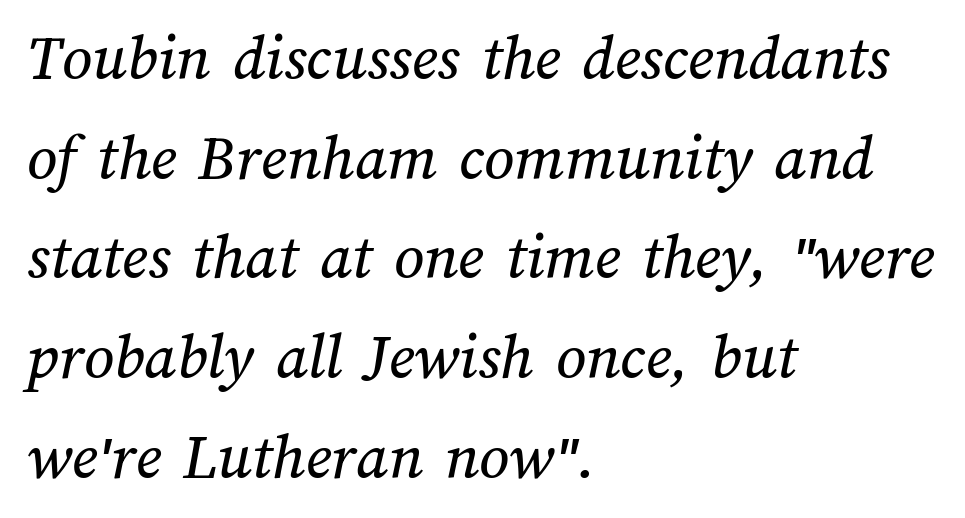
The image shows 66 px text type; set left-aligned, normal line spacing (1.51x), normal letter spacing, not underlined; medium stroke contrast and a medium x-height.
